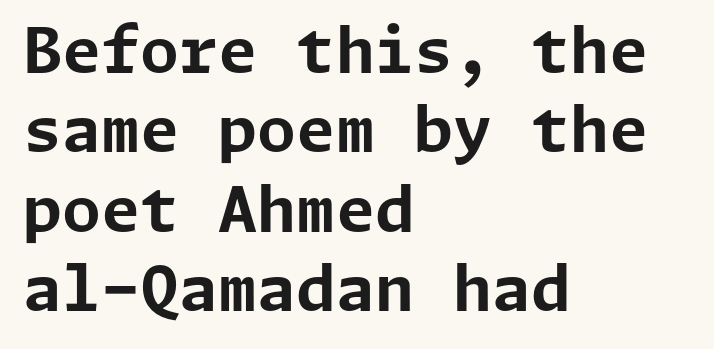
The image shows 63 px bold sans-serif type, upright; set left-aligned, normal line spacing (1.26x), normal letter spacing, not underlined; low stroke contrast and a medium x-height.
